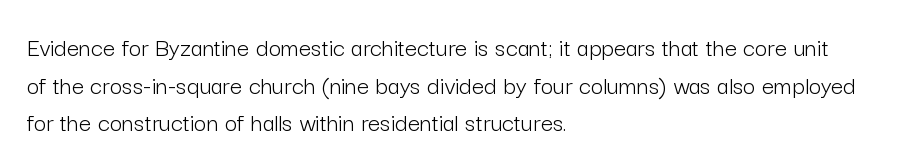
{"italic": "no", "bold": "no", "underline": "no", "align": "left", "line_spacing": "normal", "line_spacing_ratio": 1.39, "letter_spacing": "normal", "letter_spacing_em": 0.0, "glyph_px": 27}
